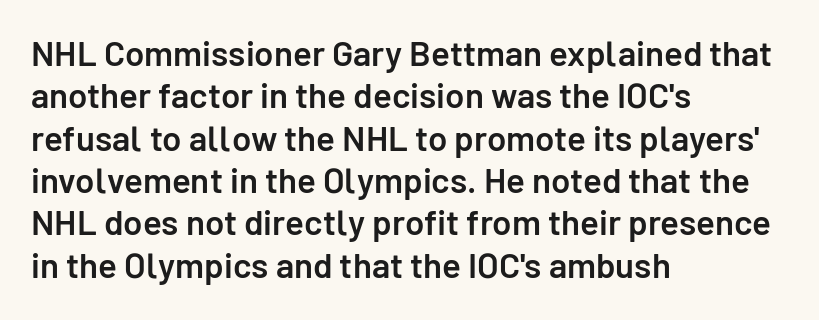
The image shows 35 px semibold sans-serif type, upright; set left-aligned, line spacing 1.21x, normal letter spacing, not underlined; low stroke contrast and a medium x-height.
